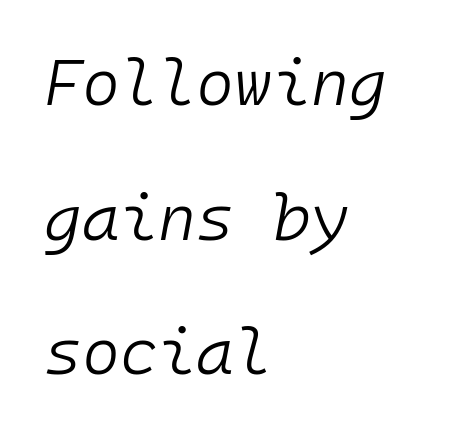
The rendering keeps characters at their native spacing. The typesetting does not lean heavy: it is not bold. A typesetter would mark this as italic. The space beneath each line is pristine and unruled. A student would call this left alignment; a typographer would say flush left, rag right. You could count columns in this text — the font is strictly monospaced.
